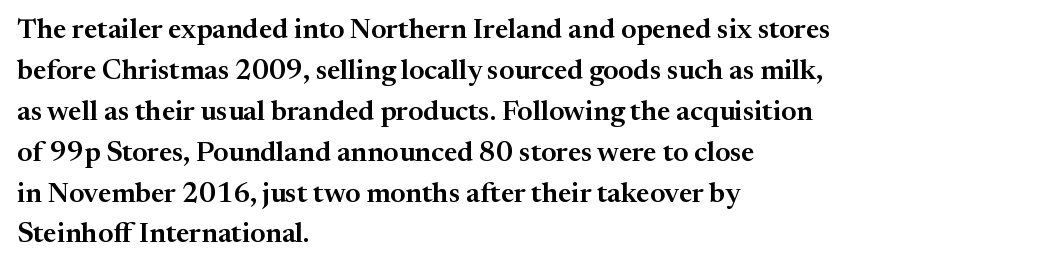
{"serif": "yes", "italic": "no", "width": "normal", "stroke_contrast": "medium", "x_height": "medium", "monospaced": "no", "underline": "no", "align": "left", "line_spacing": "normal", "line_spacing_ratio": 1.46, "letter_spacing": "normal", "letter_spacing_em": 0.0, "glyph_px": 28}
